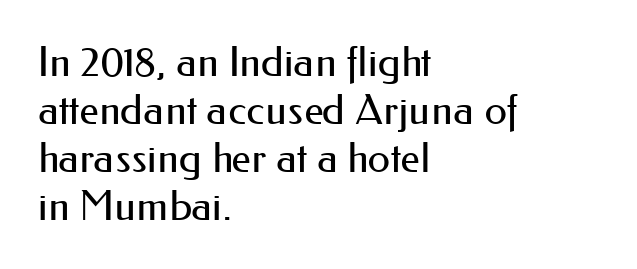
{"serif": "no", "italic": "no", "bold": "no", "weight": "regular", "width": "normal", "stroke_contrast": "medium", "x_height": "small", "monospaced": "no", "underline": "no", "align": "left", "line_spacing_ratio": 1.17, "letter_spacing": "normal", "letter_spacing_em": 0.0, "glyph_px": 41}
